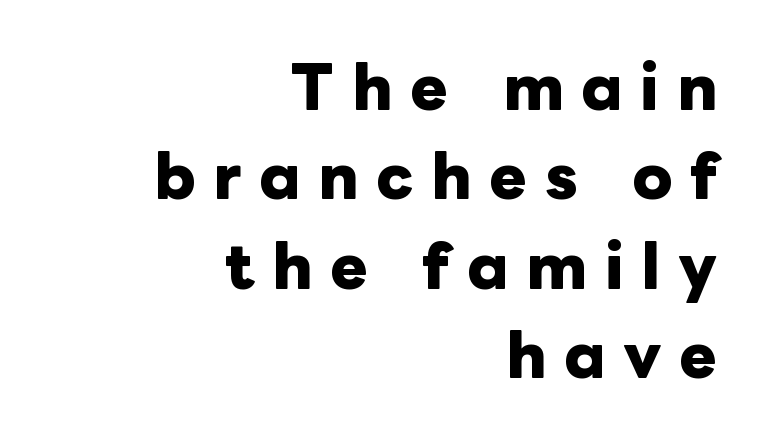
Is this a fixed-width face? No — the glyphs have proportional, varying widths. Tracking here is generous; glyphs stand well apart from one another. Does the lettering tilt? It doesn't — this is upright. Where is the straight margin? On the right.
